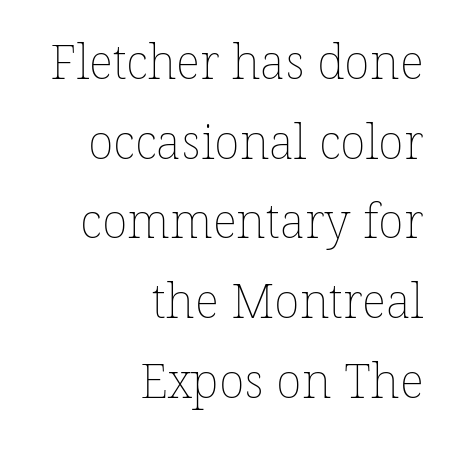
The image shows 48 px thin type; set right-aligned, normal line spacing (1.66x), normal letter spacing, not underlined; low stroke contrast and a medium x-height.
